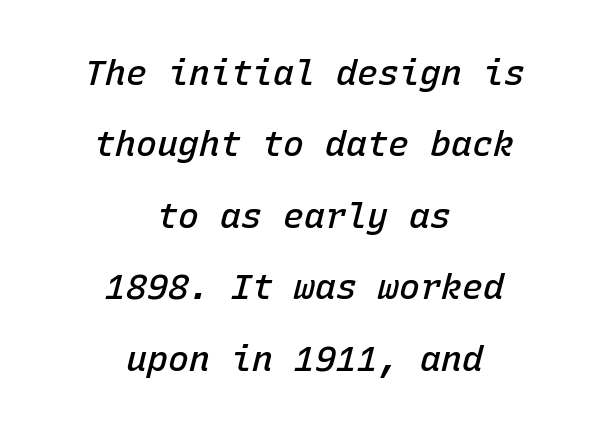
Q: Is the text bold? A: Semi-bold.
Q: Is the text italic (slanted)? A: Yes, it leans right by about 15 degrees.
Q: Is the text underlined? A: No.
Q: How is the paragraph aligned? A: Centered.
Q: Is the spacing between letters normal or unusually wide? A: Normal.
Q: Is the spacing between lines tight, normal or loose? A: Loose.
Q: Width (condensed, normal, or wide)? A: Normal.
Q: Stroke contrast? A: Low.
Q: x-height? A: Medium.
Q: Monospaced? A: Yes.
